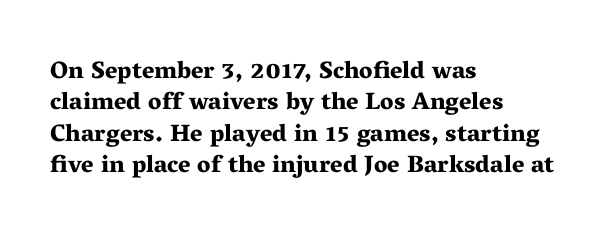
{"italic": "no", "bold": "yes", "underline": "no", "align": "left", "line_spacing": "normal", "line_spacing_ratio": 1.31, "letter_spacing": "normal", "letter_spacing_em": 0.0, "glyph_px": 24}
